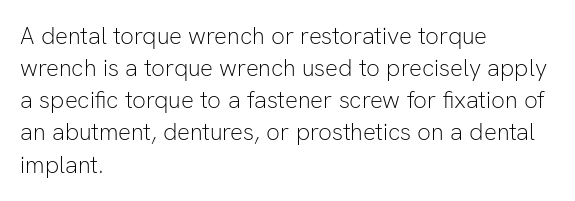
Q: Is the text bold? A: No.
Q: Is the text italic (slanted)? A: No, it is upright.
Q: Is the text underlined? A: No.
Q: How is the paragraph aligned? A: Left-aligned.
Q: Is the spacing between letters normal or unusually wide? A: Normal.
Q: Is the spacing between lines tight, normal or loose? A: Normal.
